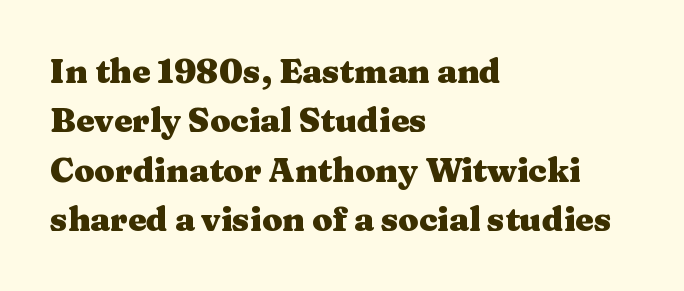
{"serif": "yes", "italic": "no", "bold": "yes", "weight": "heavy", "width": "wide", "stroke_contrast": "medium", "x_height": "medium", "monospaced": "no", "underline": "no", "align": "left", "line_spacing": "normal", "line_spacing_ratio": 1.5, "letter_spacing": "normal", "letter_spacing_em": 0.0, "glyph_px": 33}
